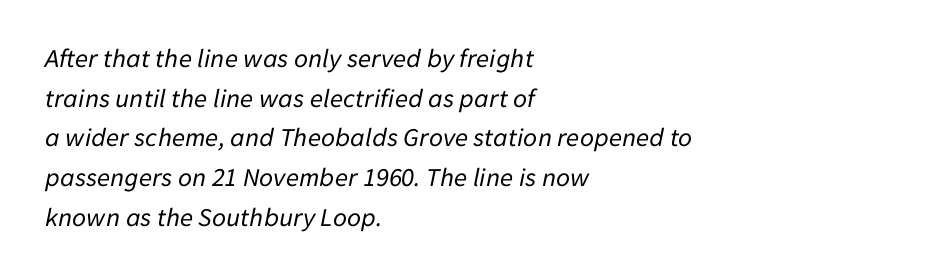
Q: Is the text bold? A: No.
Q: Is the text italic (slanted)? A: Yes, it leans right by about 11 degrees.
Q: Is the text underlined? A: No.
Q: How is the paragraph aligned? A: Left-aligned.
Q: Is the spacing between letters normal or unusually wide? A: Normal.
Q: Is the spacing between lines tight, normal or loose? A: Normal.
